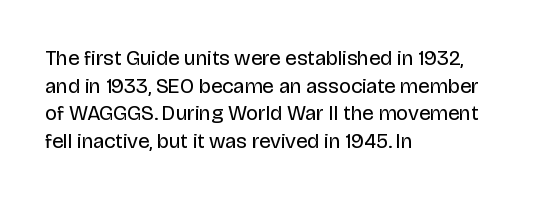
{"italic": "no", "bold": "no", "underline": "no", "align": "left", "line_spacing": "normal", "line_spacing_ratio": 1.32, "letter_spacing": "normal", "letter_spacing_em": 0.0, "glyph_px": 21}
